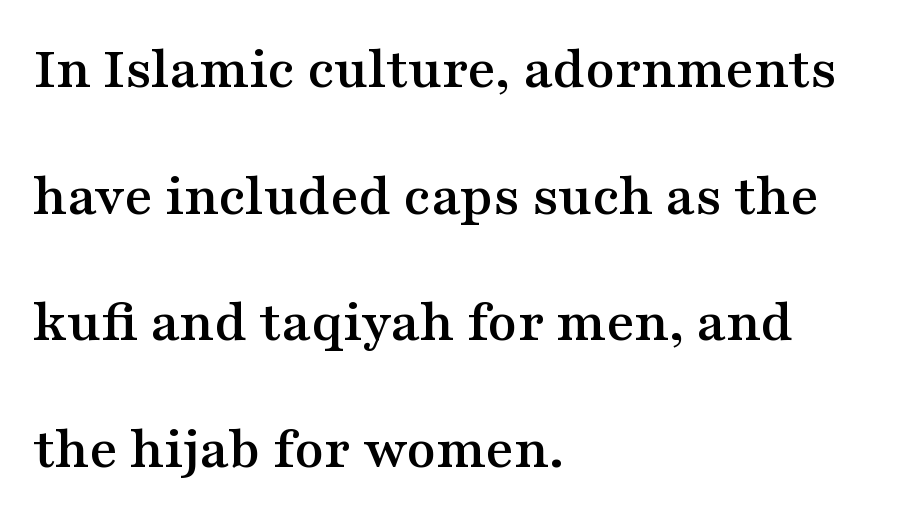
{"serif": "yes", "italic": "no", "width": "wide", "stroke_contrast": "medium", "x_height": "medium", "monospaced": "no", "underline": "no", "align": "left", "line_spacing": "loose", "line_spacing_ratio": 2.11, "letter_spacing": "normal", "letter_spacing_em": 0.0, "glyph_px": 60}
